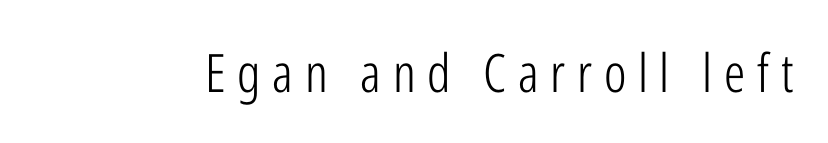
Q: Is the text bold? A: No.
Q: Is the text italic (slanted)? A: No, it is upright.
Q: Is the typeface a serif or a sans-serif typeface? A: Sans-serif.
Q: Is the text underlined? A: No.
Q: Is the spacing between letters normal or unusually wide? A: Unusually wide.
Q: Width (condensed, normal, or wide)? A: Condensed.
Q: Stroke contrast? A: Low.
Q: x-height? A: Medium.
Q: Monospaced? A: No.
